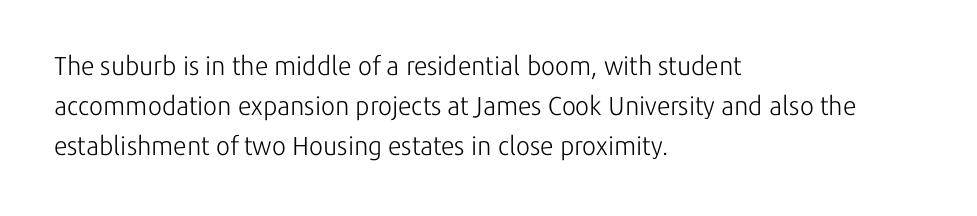
The image shows 26 px text type, upright; set left-aligned, normal line spacing (1.54x), normal letter spacing, not underlined.
